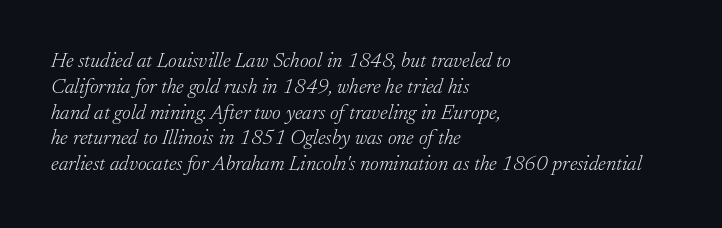
Characters are canted at an angle relative to the baseline's perpendicular. Each row of text sits above clean, open space. Weight: not bold — regular or lighter. Look at the tracking — it's just the regular setting, nothing added.
